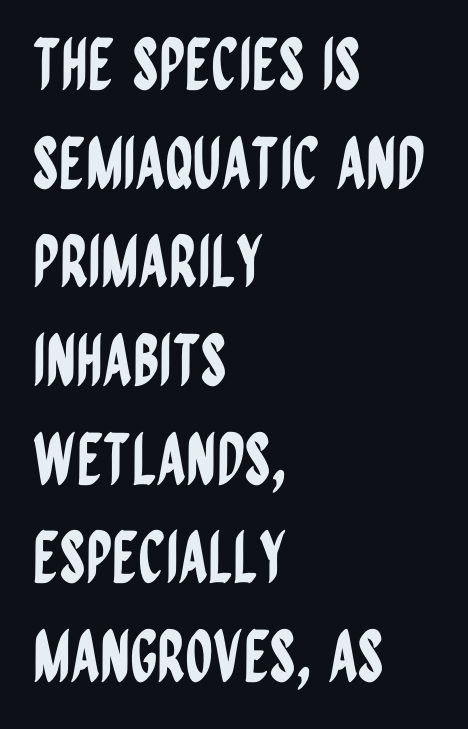
{"serif": "no", "italic": "no", "width": "condensed", "stroke_contrast": "low", "x_height": "large", "monospaced": "no", "underline": "no", "align": "left", "line_spacing": "normal", "line_spacing_ratio": 1.41, "letter_spacing": "normal", "letter_spacing_em": 0.0, "glyph_px": 70}
